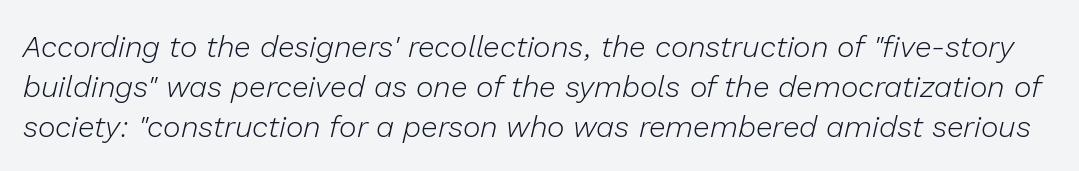
{"italic": "yes", "lean": "right", "slant_degrees": 13, "bold": "no", "weight": "light", "width": "normal", "stroke_contrast": "low", "x_height": "medium", "monospaced": "no", "underline": "no", "line_spacing": "normal", "line_spacing_ratio": 1.33, "letter_spacing": "normal", "letter_spacing_em": 0.0, "glyph_px": 30}
